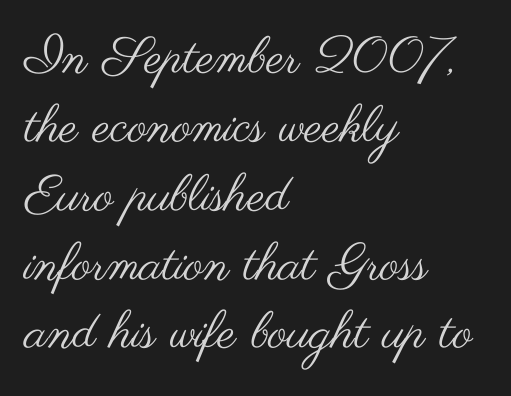
Q: Is the text bold? A: No.
Q: Is the text italic (slanted)? A: Yes.
Q: Is the typeface a serif or a sans-serif typeface? A: Sans-serif.
Q: Is the text underlined? A: No.
Q: How is the paragraph aligned? A: Left-aligned.
Q: Is the spacing between letters normal or unusually wide? A: Normal.
Q: Is the spacing between lines tight, normal or loose? A: Normal.
Q: Width (condensed, normal, or wide)? A: Wide.
Q: Stroke contrast? A: Medium.
Q: x-height? A: Small.
Q: Monospaced? A: No.
